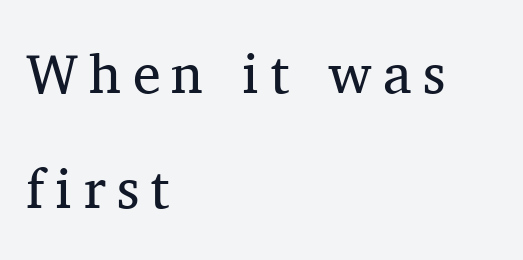
The image shows 56 px regular-weight serif type, upright; set left-aligned, loose line spacing (2.06x), unusually wide letter spacing (+0.2 em), not underlined; medium stroke contrast and a medium x-height.
